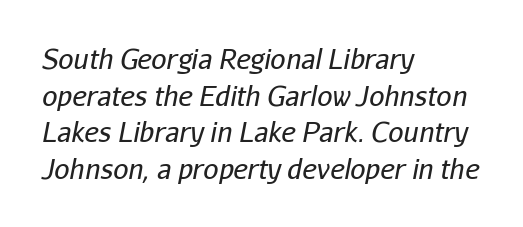
{"italic": "yes", "lean": "right", "slant_degrees": 11, "bold": "no", "underline": "no", "align": "left", "line_spacing": "normal", "line_spacing_ratio": 1.36, "letter_spacing": "normal", "letter_spacing_em": 0.0, "glyph_px": 27}
